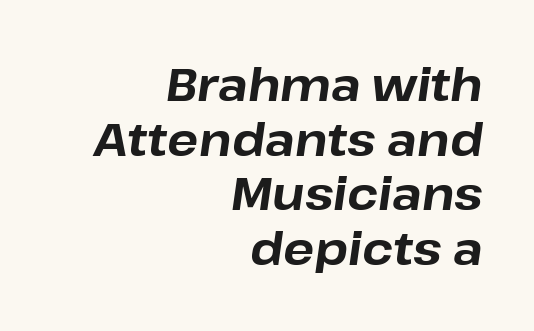
The image shows 46 px bold type, italic (leaning right); set right-aligned, line spacing 1.19x, normal letter spacing, not underlined; low stroke contrast and a medium x-height.
